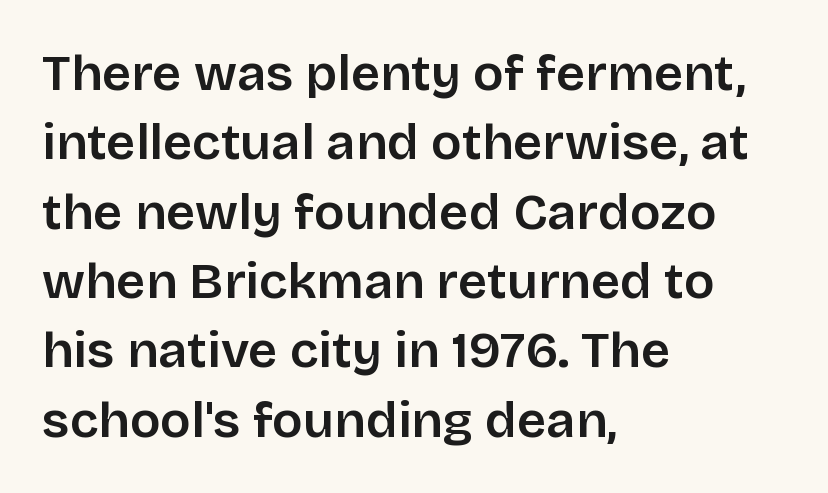
Q: Is the text bold? A: Semi-bold.
Q: Is the text italic (slanted)? A: No, it is upright.
Q: Is the typeface a serif or a sans-serif typeface? A: Sans-serif.
Q: Is the text underlined? A: No.
Q: How is the paragraph aligned? A: Left-aligned.
Q: Is the spacing between letters normal or unusually wide? A: Normal.
Q: Is the spacing between lines tight, normal or loose? A: Normal.
Q: Width (condensed, normal, or wide)? A: Normal.
Q: Stroke contrast? A: Low.
Q: x-height? A: Large.
Q: Monospaced? A: No.
